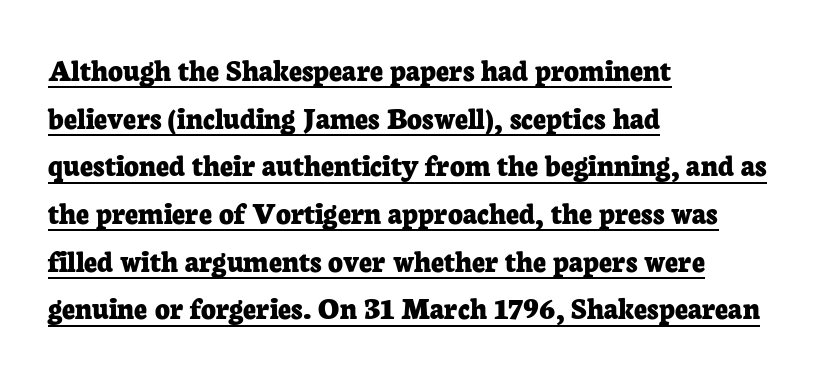
The image shows 32 px bold serif type, upright; set left-aligned, normal line spacing (1.49x), normal letter spacing, underlined; low stroke contrast and a medium x-height.
